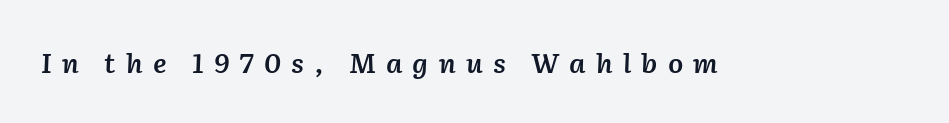
{"italic": "yes", "lean": "right", "slant_degrees": 2, "bold": "semi", "underline": "no", "letter_spacing": "wide", "letter_spacing_em": 0.38, "glyph_px": 27}
